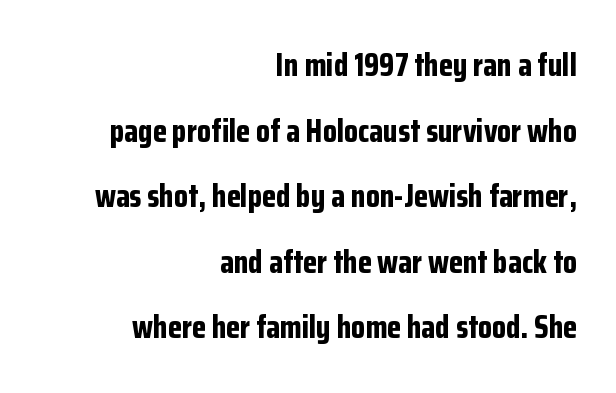
You could call the tracking neutral — neither tight nor loose. The words here are not underlined. The glyphs have the mass of a bold cut. A typesetter would call this leading open, well beyond the default.
